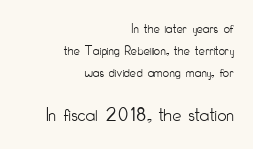
Glance below the letters and you will spot only blank space. Compared with a typical body face, this is equally light or lighter still. Leading: standard. The composition opens small and finishes big. The rendering keeps characters at their native spacing. Each line ends at the same right margin while the left side varies.
